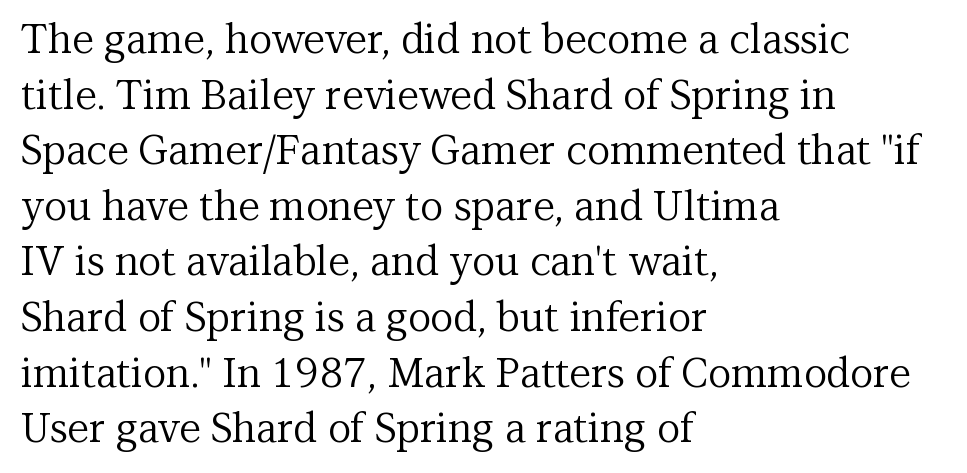
Q: Is the text bold? A: No.
Q: Is the text italic (slanted)? A: No, it is upright.
Q: Is the typeface a serif or a sans-serif typeface? A: Serif.
Q: Is the text underlined? A: No.
Q: How is the paragraph aligned? A: Left-aligned.
Q: Is the spacing between letters normal or unusually wide? A: Normal.
Q: Is the spacing between lines tight, normal or loose? A: Normal.
Q: Width (condensed, normal, or wide)? A: Normal.
Q: Stroke contrast? A: Medium.
Q: x-height? A: Medium.
Q: Monospaced? A: No.
